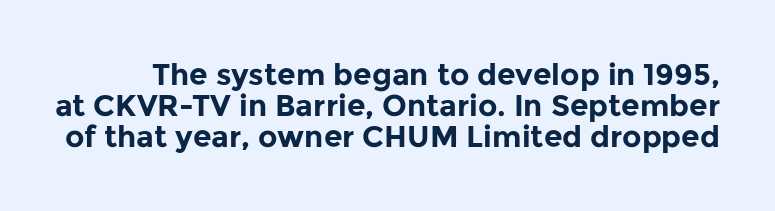
Q: Is the text bold? A: Yes.
Q: Is the text italic (slanted)? A: No, it is upright.
Q: Is the typeface a serif or a sans-serif typeface? A: Sans-serif.
Q: Is the text underlined? A: No.
Q: Is the spacing between letters normal or unusually wide? A: Normal.
Q: Is the spacing between lines tight, normal or loose? A: Tight.
Q: Width (condensed, normal, or wide)? A: Normal.
Q: Stroke contrast? A: Low.
Q: x-height? A: Medium.
Q: Monospaced? A: No.
